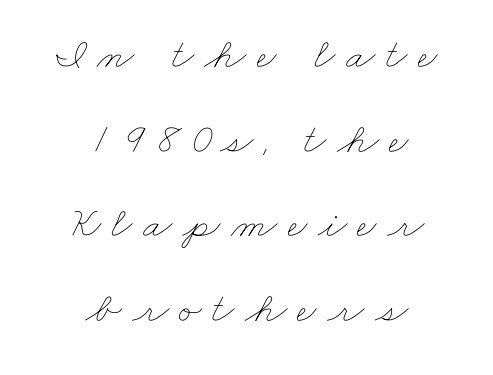
This sample has the flowing, uneven cadence of proportional lettering. Caption: multi-line text, centered on the measure. Interline gaps are noticeably wide in this sample. Stems and bowls with no extra thickness — not bold. You could only call the tracking loose — the letters float apart. No word sits above an underline.
